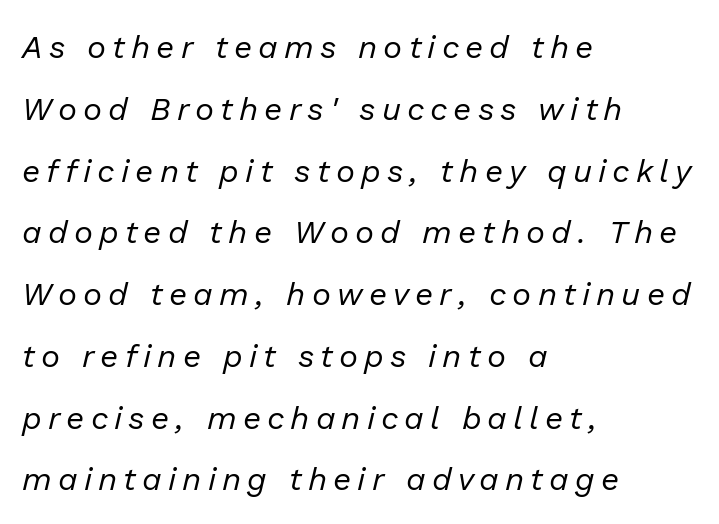
Q: Is the text bold? A: No.
Q: Is the text italic (slanted)? A: Yes, it leans right by about 13 degrees.
Q: Is the text underlined? A: No.
Q: How is the paragraph aligned? A: Left-aligned.
Q: Is the spacing between lines tight, normal or loose? A: Loose.
Q: Width (condensed, normal, or wide)? A: Normal.
Q: Stroke contrast? A: Low.
Q: x-height? A: Medium.
Q: Monospaced? A: No.
